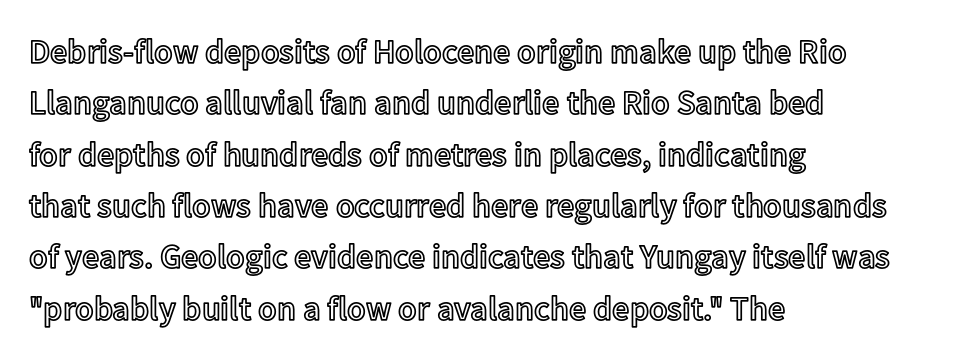
{"italic": "no", "width": "normal", "x_height": "medium", "monospaced": "no", "underline": "no", "align": "left", "line_spacing": "normal", "line_spacing_ratio": 1.51, "letter_spacing": "normal", "letter_spacing_em": 0.0, "glyph_px": 34}
